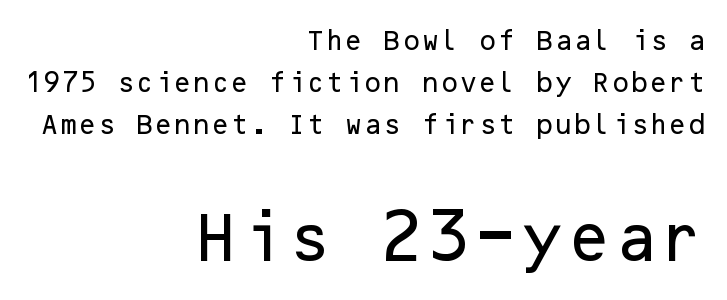
{"serif": "no", "italic": "no", "width": "normal", "stroke_contrast": "low", "x_height": "medium", "underline": "no", "align": "right", "line_spacing": "loose", "line_spacing_ratio": 1.92, "letter_spacing": "normal", "letter_spacing_em": 0.0, "larger_block": "second", "size_ratio": 2.45, "glyph_px": 54}
